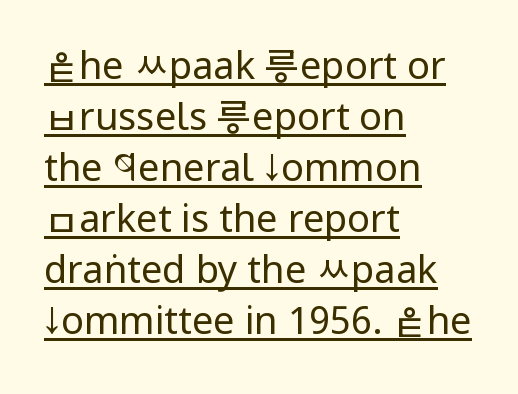
Q: Is the text bold? A: No.
Q: Is the text italic (slanted)? A: No, it is upright.
Q: Is the typeface a serif or a sans-serif typeface? A: Sans-serif.
Q: Is the text underlined? A: Yes.
Q: How is the paragraph aligned? A: Left-aligned.
Q: Is the spacing between letters normal or unusually wide? A: Normal.
Q: Is the spacing between lines tight, normal or loose? A: Normal.
Q: Width (condensed, normal, or wide)? A: Condensed.
Q: Stroke contrast? A: Low.
Q: x-height? A: Large.
Q: Monospaced? A: No.
